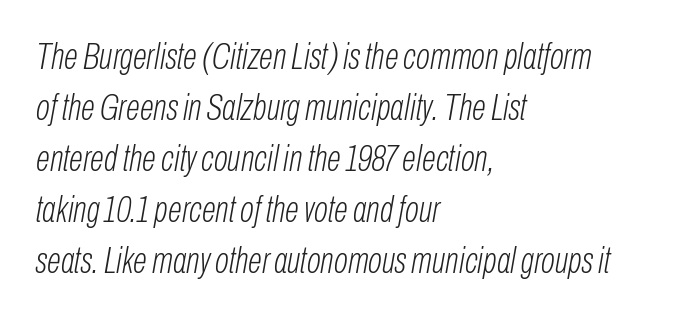
Q: Is the text bold? A: No.
Q: Is the text italic (slanted)? A: Yes, it leans right by about 10 degrees.
Q: Is the text underlined? A: No.
Q: How is the paragraph aligned? A: Left-aligned.
Q: Is the spacing between letters normal or unusually wide? A: Normal.
Q: Is the spacing between lines tight, normal or loose? A: Normal.
Q: Width (condensed, normal, or wide)? A: Condensed.
Q: Stroke contrast? A: Low.
Q: x-height? A: Medium.
Q: Monospaced? A: No.
